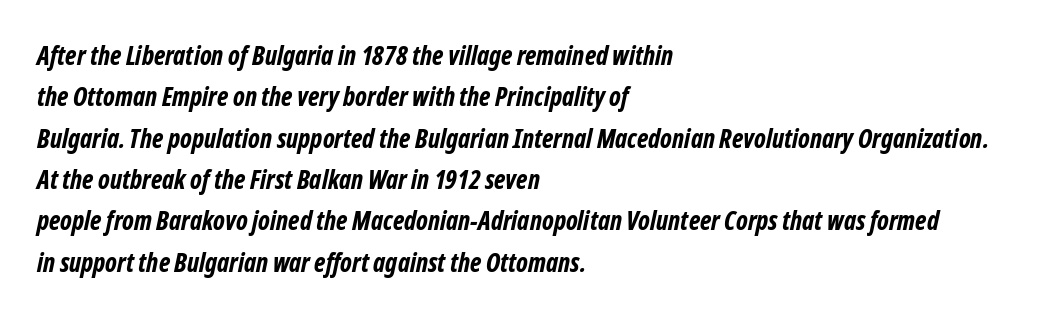
{"bold": "yes", "underline": "no", "align": "left", "line_spacing": "normal", "line_spacing_ratio": 1.59, "letter_spacing": "normal", "letter_spacing_em": 0.0, "glyph_px": 26}
